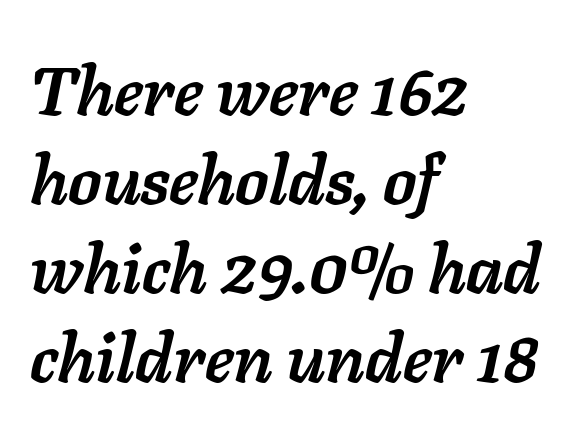
{"italic": "yes", "lean": "right", "slant_degrees": 11, "bold": "yes", "weight": "semibold", "width": "normal", "stroke_contrast": "low", "x_height": "medium", "monospaced": "no", "underline": "no", "align": "left", "line_spacing": "normal", "line_spacing_ratio": 1.31, "letter_spacing": "normal", "letter_spacing_em": 0.0, "glyph_px": 68}
